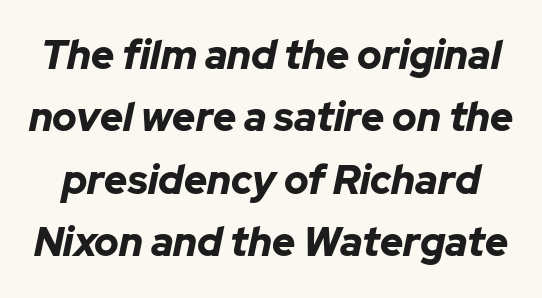
Proportional: the letters do not fall into vertical columns. The zone under the glyphs is completely vacant. Reading down the column, the eye jumps a familiar distance to each next line. Thick stems and heavy bowls — unmistakably bold. There is no visible air inserted between adjacent glyphs. These lines were composed using italics.
